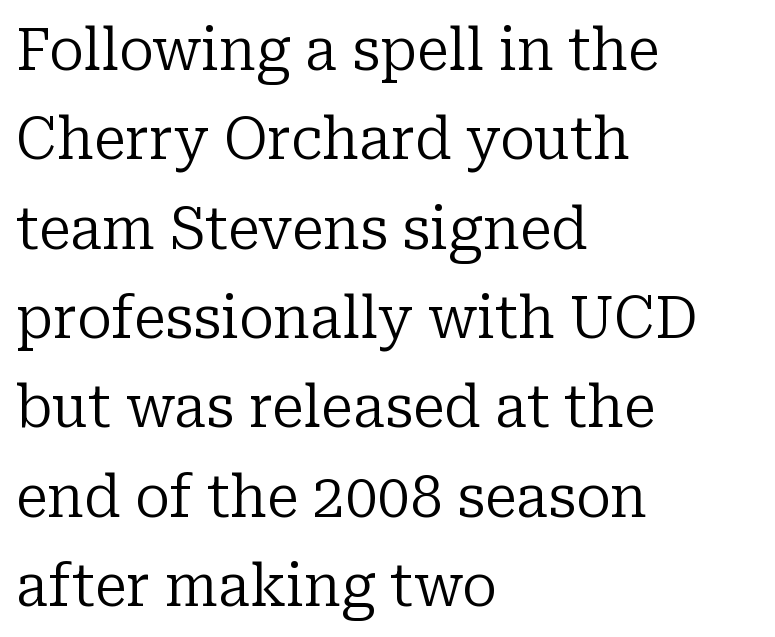
{"serif": "yes", "italic": "no", "bold": "no", "weight": "regular", "width": "normal", "stroke_contrast": "low", "x_height": "medium", "monospaced": "no", "underline": "no", "align": "left", "line_spacing": "normal", "line_spacing_ratio": 1.54, "letter_spacing": "normal", "letter_spacing_em": 0.0, "glyph_px": 58}
